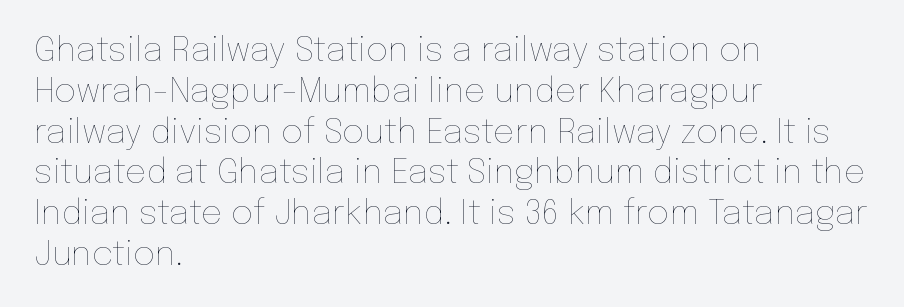
Do the characters align in a grid? No, the font is proportional. The typesetting does not lean heavy: it is not bold. Underline: absent. A typesetter would mark this as roman, not italic. The horizontal fit of the characters is conventional and even. Short and long lines alike share a common starting point at left.
